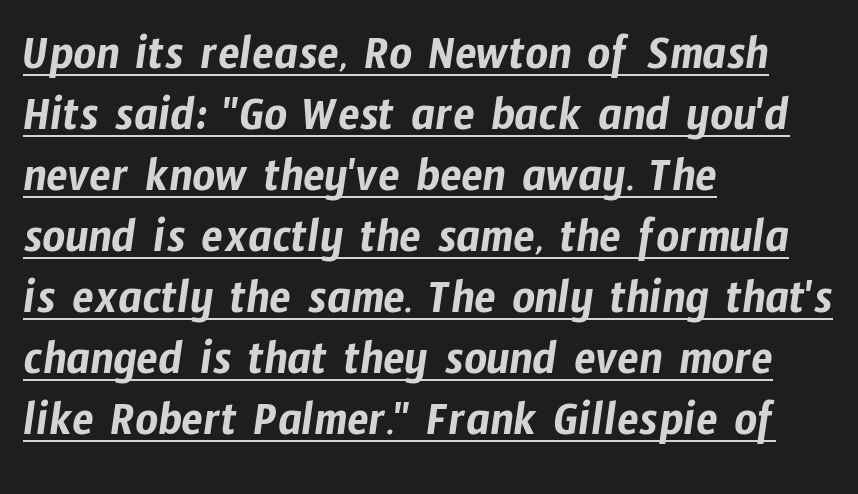
Q: Is the typeface a serif or a sans-serif typeface? A: Sans-serif.
Q: Is the text underlined? A: Yes.
Q: How is the paragraph aligned? A: Left-aligned.
Q: Is the spacing between letters normal or unusually wide? A: Normal.
Q: Width (condensed, normal, or wide)? A: Condensed.
Q: Stroke contrast? A: Low.
Q: x-height? A: Medium.
Q: Monospaced? A: No.
